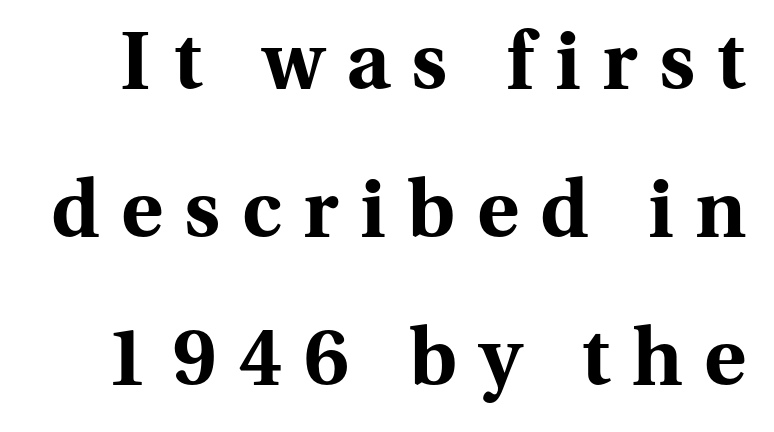
{"serif": "yes", "italic": "no", "bold": "yes", "weight": "bold", "width": "normal", "stroke_contrast": "medium", "x_height": "medium", "monospaced": "no", "underline": "no", "line_spacing_ratio": 1.85, "letter_spacing": "wide", "letter_spacing_em": 0.27, "glyph_px": 80}
